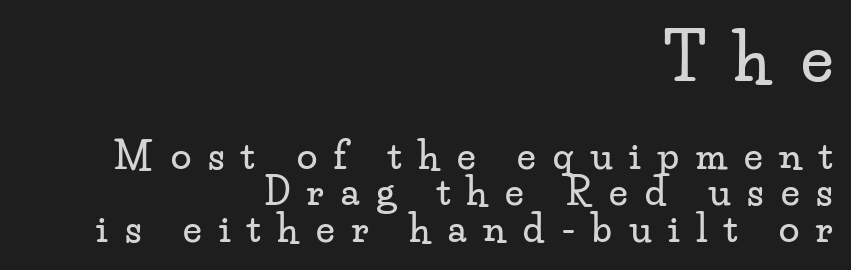
{"serif": "yes", "italic": "no", "width": "wide", "stroke_contrast": "low", "x_height": "small", "monospaced": "no", "underline": "no", "align": "right", "line_spacing": "tight", "line_spacing_ratio": 0.99, "letter_spacing": "wide", "letter_spacing_em": 0.46, "larger_block": "first", "size_ratio": 1.73, "glyph_px": 64}
